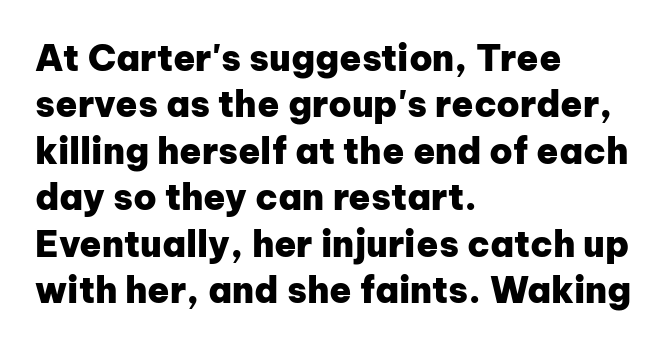
{"serif": "no", "italic": "no", "bold": "yes", "weight": "heavy", "width": "normal", "stroke_contrast": "low", "x_height": "medium", "monospaced": "no", "underline": "no", "align": "left", "line_spacing": "normal", "line_spacing_ratio": 1.29, "letter_spacing": "normal", "letter_spacing_em": 0.0, "glyph_px": 36}
